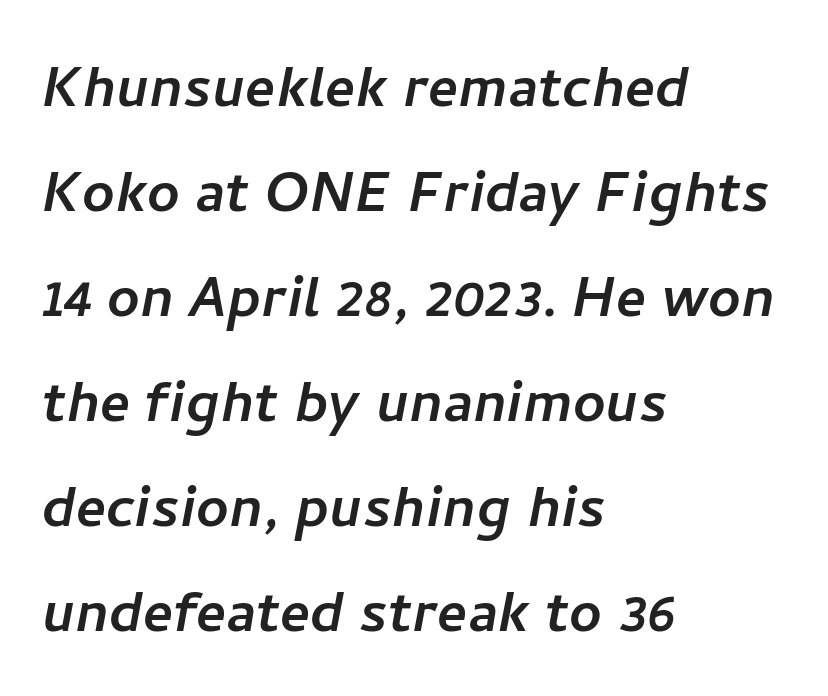
{"serif": "no", "width": "normal", "stroke_contrast": "low", "x_height": "medium", "monospaced": "no", "underline": "no", "align": "left", "line_spacing": "normal", "line_spacing_ratio": 1.48, "letter_spacing": "normal", "letter_spacing_em": 0.0, "glyph_px": 71}
